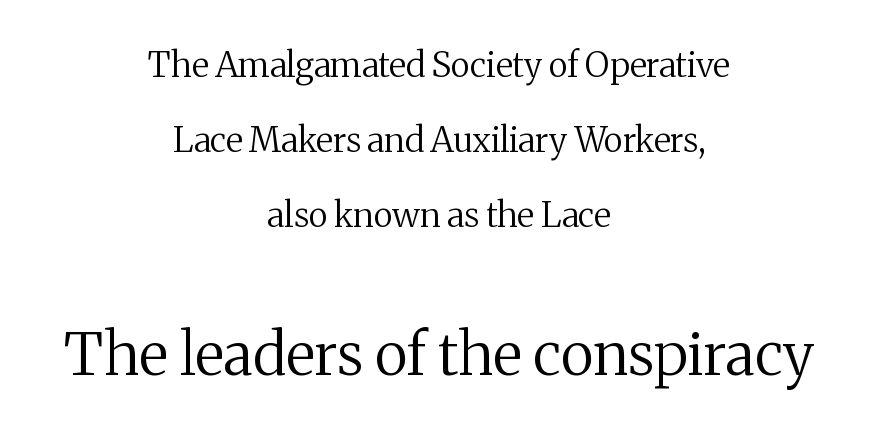
Q: Is the text bold? A: No.
Q: Is the text italic (slanted)? A: No, it is upright.
Q: Is the typeface a serif or a sans-serif typeface? A: Serif.
Q: Is the text underlined? A: No.
Q: How is the paragraph aligned? A: Centered.
Q: Is the spacing between letters normal or unusually wide? A: Normal.
Q: Is the spacing between lines tight, normal or loose? A: Loose.
Q: Which block of text is set in a larger size, the first (top) or the second (bottom)? A: The second (bottom) one.
Q: Width (condensed, normal, or wide)? A: Normal.
Q: Stroke contrast? A: Medium.
Q: x-height? A: Medium.
Q: Monospaced? A: No.
